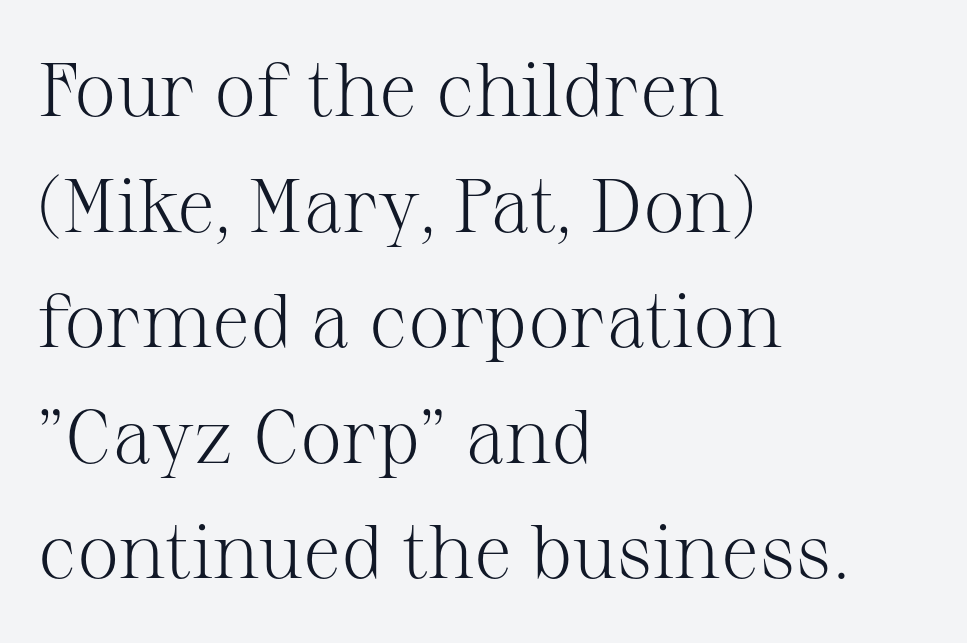
The image shows 76 px light serif type, upright; set left-aligned, normal line spacing (1.52x), normal letter spacing, not underlined; medium stroke contrast and a medium x-height.
